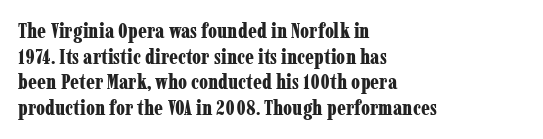
Is there any slant? The stems are plumb. The zone under the glyphs is completely vacant. Caption: bold face, heavy strokes. Each word holds together tightly as a unit, with standard inter-letter gaps. Does the copy run flush right? No — it runs flush left.
